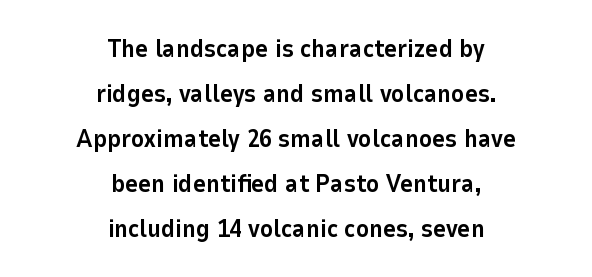
The image shows 25 px bold type, upright; set centered, line spacing 1.8x, normal letter spacing, not underlined.
